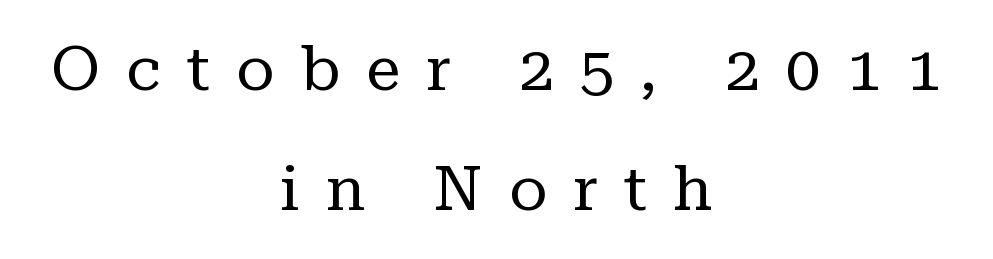
{"serif": "yes", "italic": "no", "bold": "no", "weight": "regular", "width": "normal", "stroke_contrast": "low", "x_height": "medium", "monospaced": "no", "underline": "no", "align": "center", "line_spacing": "loose", "line_spacing_ratio": 1.94, "letter_spacing": "wide", "letter_spacing_em": 0.42, "glyph_px": 62}
